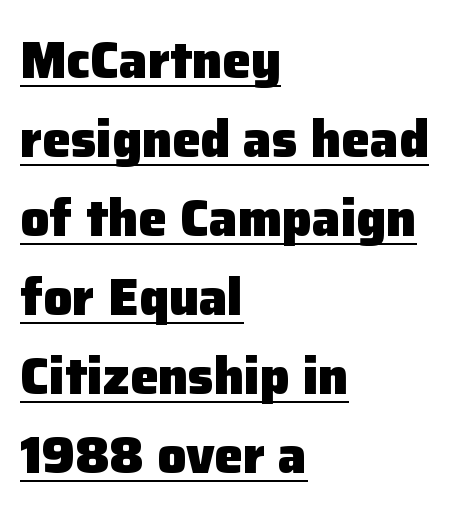
The image shows 51 px heavy sans-serif type, upright; set left-aligned, normal line spacing (1.55x), normal letter spacing, underlined; low stroke contrast and a medium x-height.
